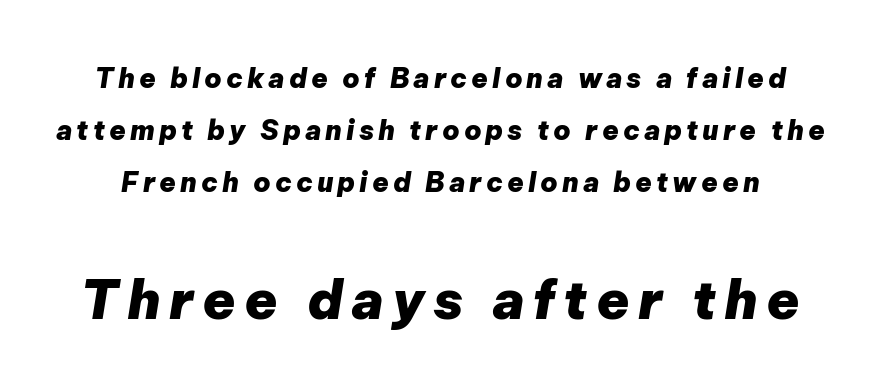
The image shows 54 px heavy type, italic (leaning right); set loose line spacing (1.92x), not underlined; the second (bottom) block is 2.0x larger; low stroke contrast and a medium x-height.
